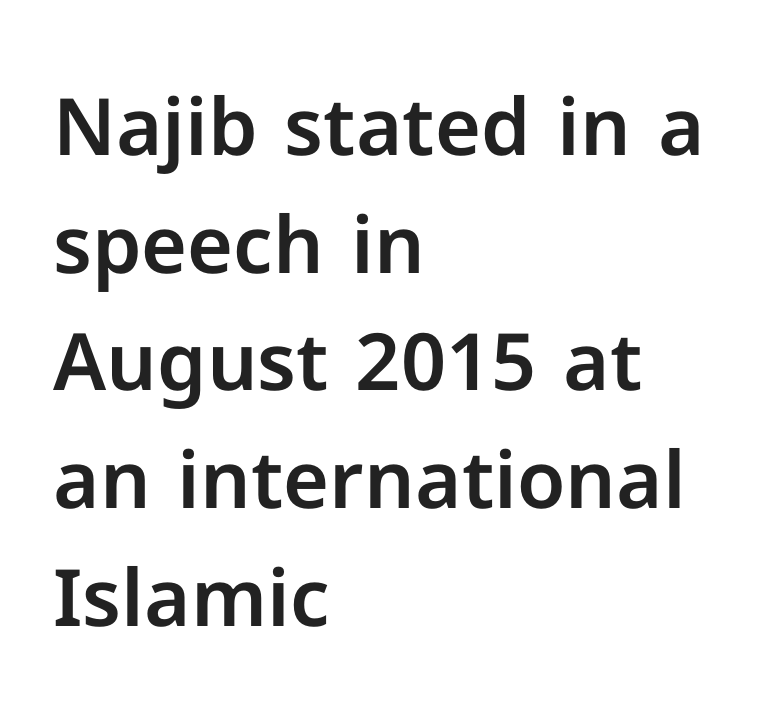
The image shows 79 px sans-serif type, upright; set left-aligned, normal line spacing (1.49x), normal letter spacing, not underlined; low stroke contrast and a medium x-height.
